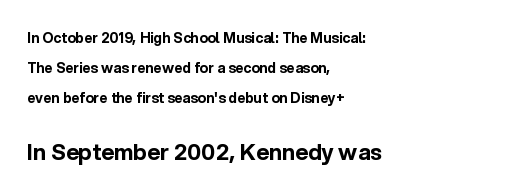
{"italic": "no", "bold": "yes", "underline": "no", "align": "left", "line_spacing": "loose", "line_spacing_ratio": 2.15, "letter_spacing": "normal", "letter_spacing_em": 0.0, "larger_block": "second", "size_ratio": 1.57, "glyph_px": 22}
